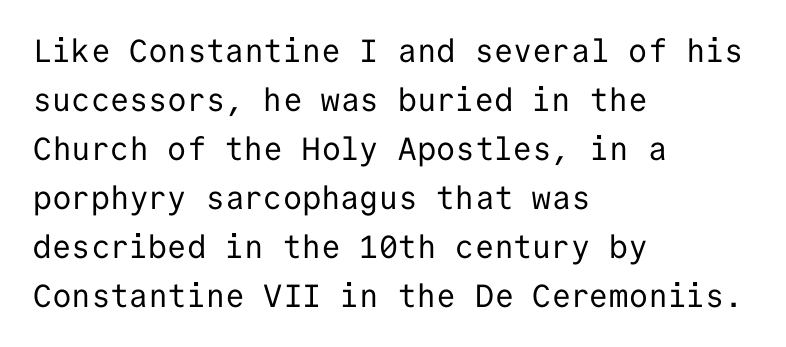
Regarding leading, the lines here are spaced in the standard way. These lines are composed in type without serifs. The passage shown is typed in a monospace face where columns stay perfectly aligned. Look at the tracking — it's just the regular setting, nothing added. Short and long lines alike share a common starting point at left. Vertical strokes here are truly vertical.
